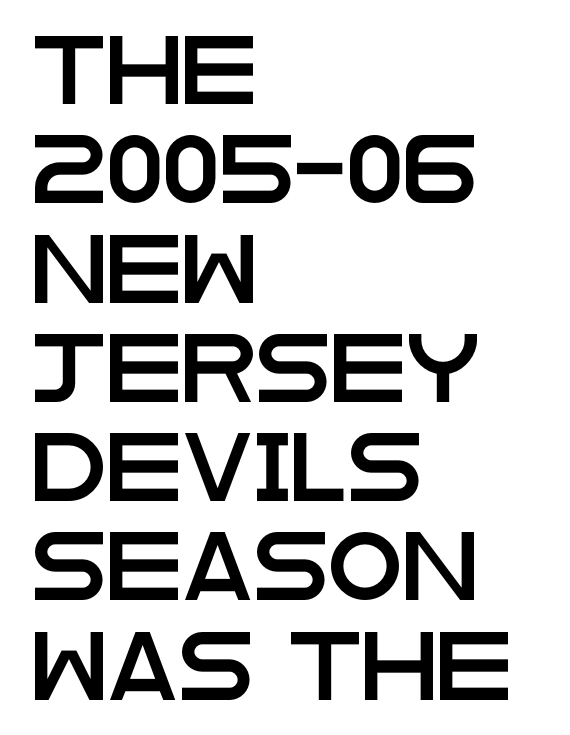
Between one letter and the next there's only the usual sliver of space. Typographically, this falls in the sans-serif category. Normally led — the rows are evenly, conventionally spaced. A typesetter would call this proportional, since set widths differ per character.
